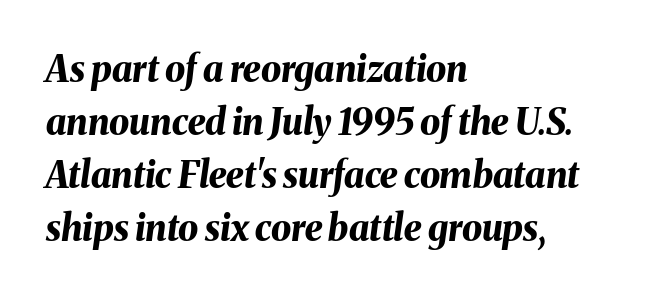
The space directly below the letters is spotless. Does the lettering tilt? It does — this is italic. Is the letter spacing exaggerated? No — it looks like the ordinary default. Quick note: interline space is typical. Each letter keeps its own natural width here, so spacing adapts to shape.
